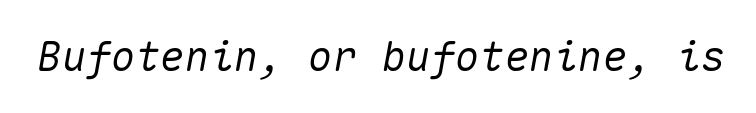
The image shows 41 px text type, italic (leaning right), monospaced; set normal letter spacing, not underlined; medium stroke contrast and a medium x-height.
